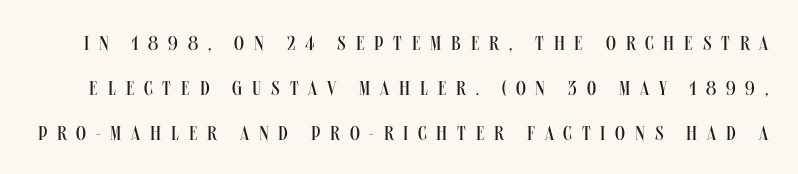
{"italic": "no", "bold": "no", "underline": "no", "line_spacing": "loose", "line_spacing_ratio": 2.24, "letter_spacing": "wide", "letter_spacing_em": 0.49, "glyph_px": 20}
